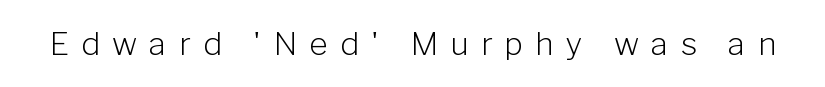
{"serif": "no", "italic": "no", "bold": "no", "weight": "light", "width": "normal", "stroke_contrast": "low", "x_height": "medium", "monospaced": "no", "underline": "no", "letter_spacing": "wide", "letter_spacing_em": 0.38, "glyph_px": 32}
